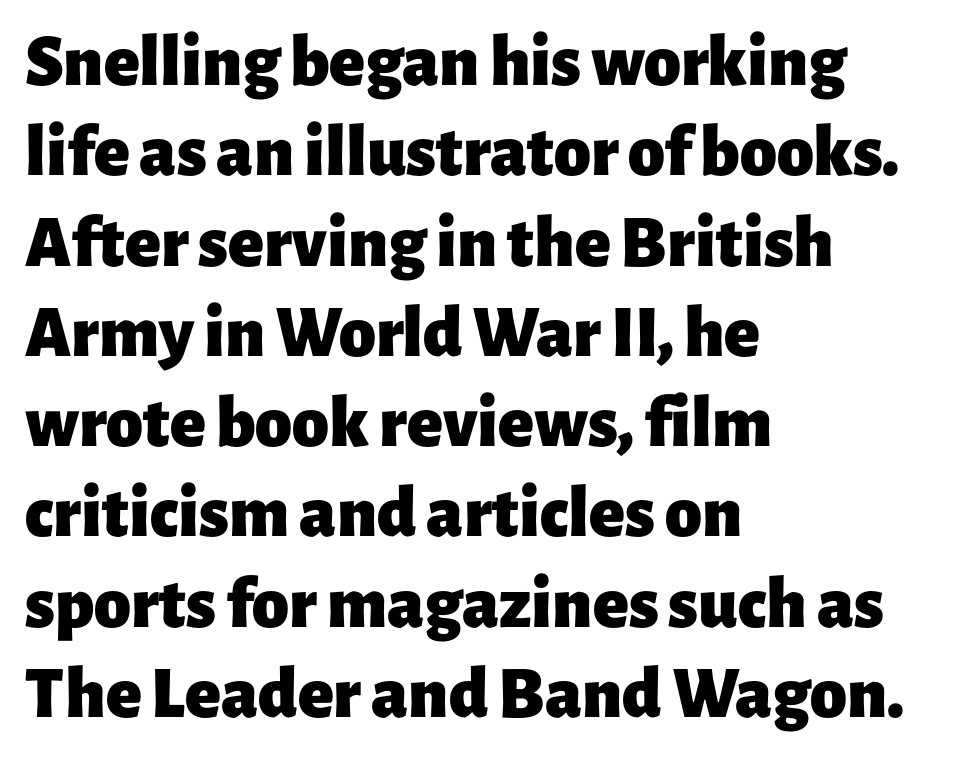
The image shows 74 px heavy sans-serif type, upright; set left-aligned, line spacing 1.22x, normal letter spacing, not underlined; low stroke contrast and a medium x-height.
